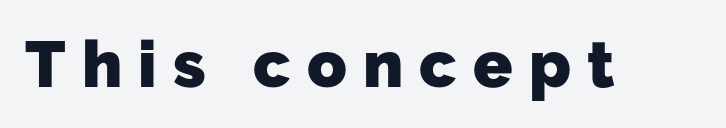
The image shows 65 px heavy sans-serif type; set unusually wide letter spacing (+0.25 em), not underlined; low stroke contrast and a medium x-height.
